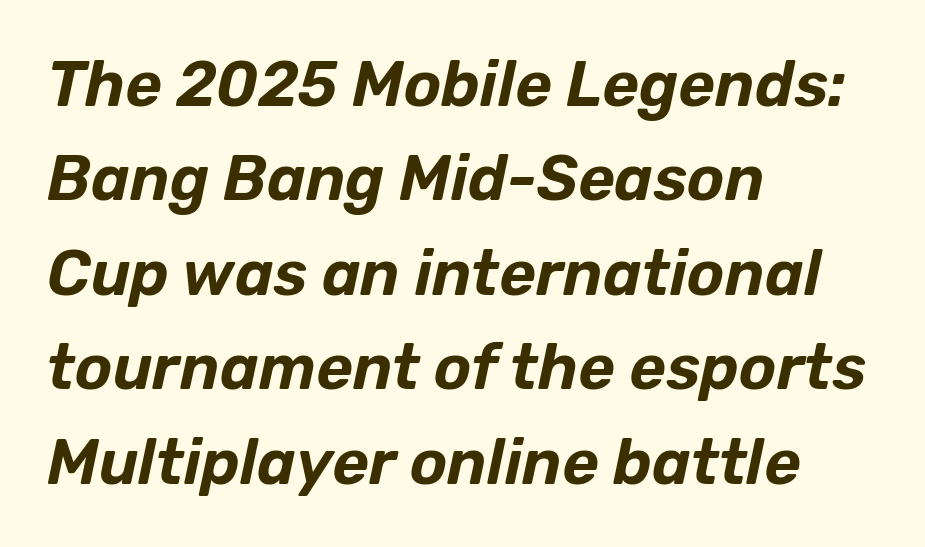
Do the characters align in a grid? No, the font is proportional. Notice how descenders clear the ascenders below comfortably — that's standard leading. The setting favours the left margin, as ordinary paragraphs usually do. Quick note: underline off. The passage shown leans; its letterforms are oblique. A typesetter would call this zero additional tracking.
